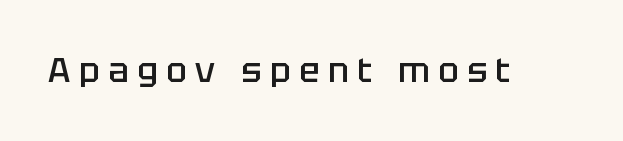
Q: Is the text bold? A: Semi-bold.
Q: Is the text italic (slanted)? A: No, it is upright.
Q: Is the typeface a serif or a sans-serif typeface? A: Sans-serif.
Q: Is the text underlined? A: No.
Q: Is the spacing between letters normal or unusually wide? A: Unusually wide.
Q: Width (condensed, normal, or wide)? A: Normal.
Q: Stroke contrast? A: Low.
Q: x-height? A: Large.
Q: Monospaced? A: No.
